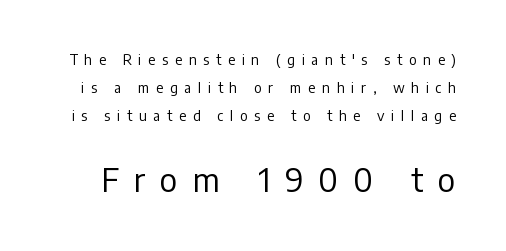
Q: Is the text bold? A: No.
Q: Is the text italic (slanted)? A: No, it is upright.
Q: Is the typeface a serif or a sans-serif typeface? A: Sans-serif.
Q: Is the text underlined? A: No.
Q: Is the spacing between letters normal or unusually wide? A: Unusually wide.
Q: Is the spacing between lines tight, normal or loose? A: Loose.
Q: Which block of text is set in a larger size, the first (top) or the second (bottom)? A: The second (bottom) one.
Q: Width (condensed, normal, or wide)? A: Normal.
Q: Stroke contrast? A: Low.
Q: x-height? A: Medium.
Q: Monospaced? A: No.
